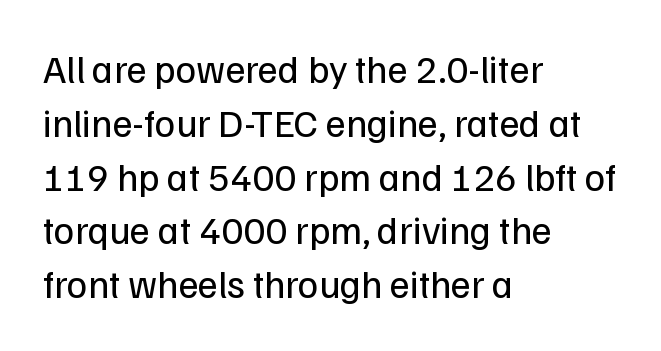
Q: Is the text bold? A: No.
Q: Is the text italic (slanted)? A: No, it is upright.
Q: Is the typeface a serif or a sans-serif typeface? A: Sans-serif.
Q: Is the text underlined? A: No.
Q: How is the paragraph aligned? A: Left-aligned.
Q: Is the spacing between letters normal or unusually wide? A: Normal.
Q: Is the spacing between lines tight, normal or loose? A: Normal.
Q: Width (condensed, normal, or wide)? A: Normal.
Q: Stroke contrast? A: Low.
Q: x-height? A: Medium.
Q: Monospaced? A: No.
